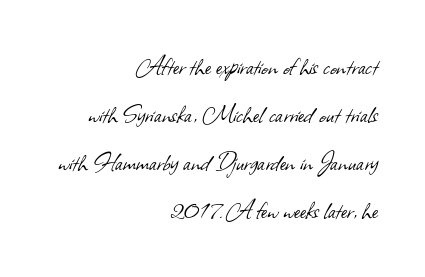
{"serif": "no", "bold": "no", "weight": "light", "width": "normal", "stroke_contrast": "low", "x_height": "small", "monospaced": "no", "underline": "no", "align": "right", "line_spacing": "normal", "line_spacing_ratio": 1.66, "letter_spacing": "normal", "letter_spacing_em": 0.0, "glyph_px": 29}
